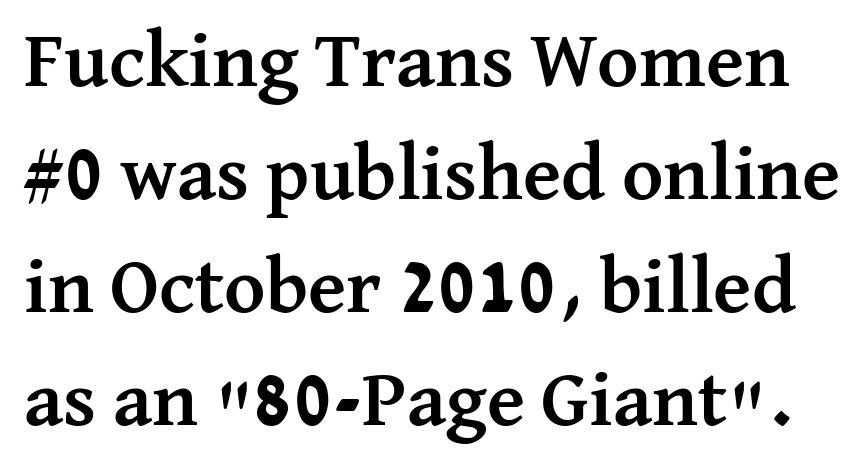
Ascenders rise straight up at ninety degrees. These lines are composed in type with serifs. This rendering features lettering with no underline. These lines are rendered in a variable-pitch font. Its strokes are broad and dark, the hallmark of bold type. Caption: standard tracking, unaltered.
